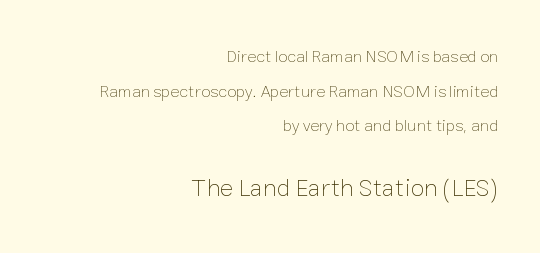
The image shows 25 px text type, upright; set right-aligned, loose line spacing (2.03x), normal letter spacing, not underlined; the second (bottom) block is 1.47x larger.
